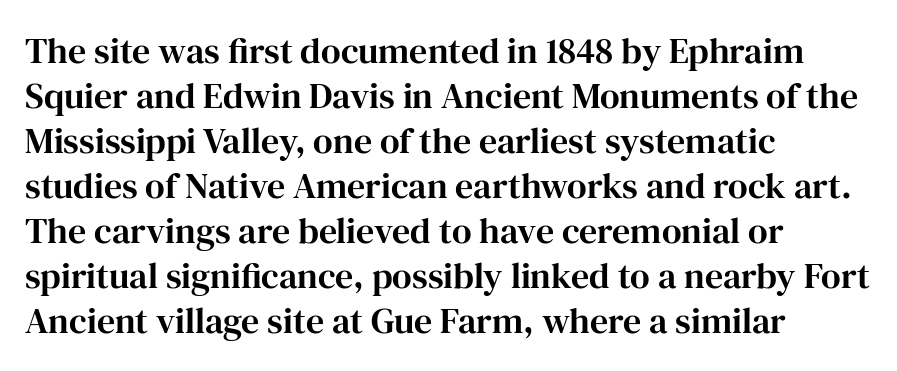
{"serif": "yes", "italic": "no", "width": "normal", "stroke_contrast": "high", "x_height": "medium", "monospaced": "no", "underline": "no", "align": "left", "line_spacing": "normal", "line_spacing_ratio": 1.25, "letter_spacing": "normal", "letter_spacing_em": 0.0, "glyph_px": 36}
